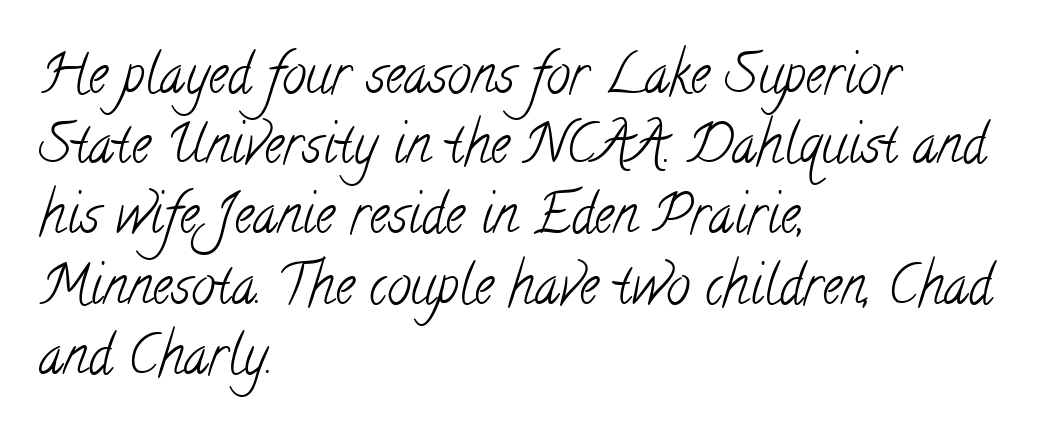
No letter is thick-stroked: the sample isn't bold. Line beginnings align vertically; line endings do not. Typographically, this falls in the serif category. The passage shown is not underscored anywhere.
